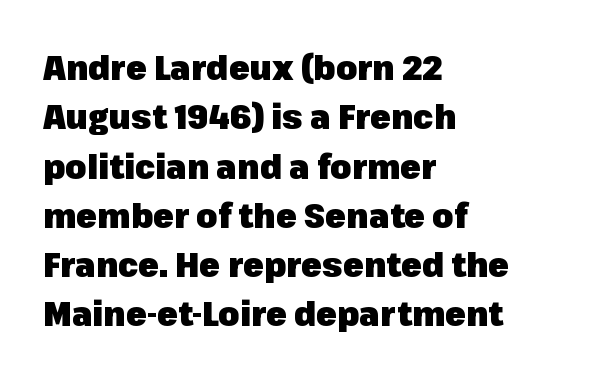
Q: Is the text bold? A: Yes.
Q: Is the text italic (slanted)? A: No, it is upright.
Q: Is the typeface a serif or a sans-serif typeface? A: Sans-serif.
Q: Is the text underlined? A: No.
Q: How is the paragraph aligned? A: Left-aligned.
Q: Is the spacing between letters normal or unusually wide? A: Normal.
Q: Is the spacing between lines tight, normal or loose? A: Normal.
Q: Width (condensed, normal, or wide)? A: Normal.
Q: Stroke contrast? A: Low.
Q: x-height? A: Medium.
Q: Monospaced? A: No.
